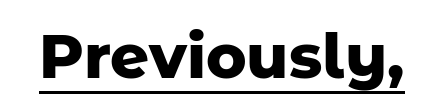
Weight: bold. Italic: no, the glyphs are upright roman. How are the letters spaced? Ordinarily, with no added tracking. Grotesque or geometric, the face here clearly has no serifs. Each letter keeps its own natural width here, so spacing adapts to shape. The sample's only ornament is a line tracing under the words.
